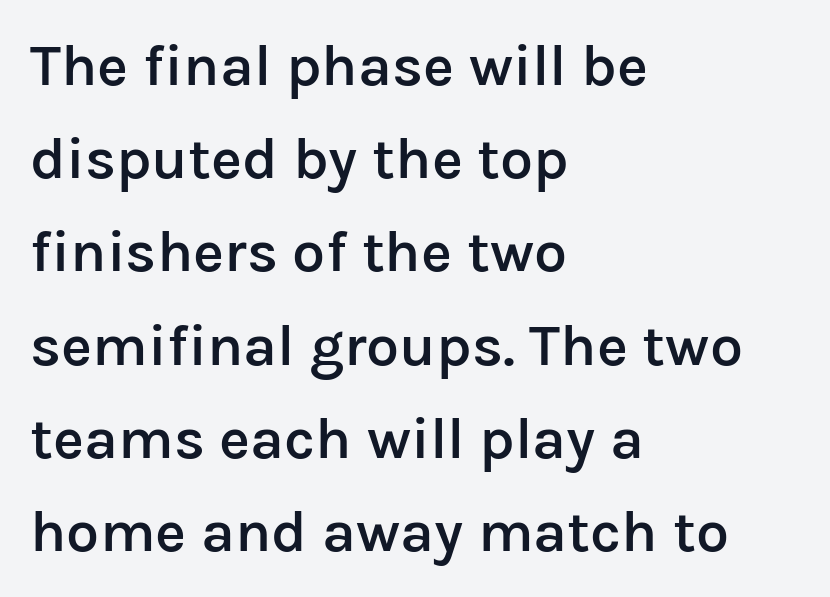
Q: Is the text bold? A: Semi-bold.
Q: Is the text italic (slanted)? A: No, it is upright.
Q: Is the typeface a serif or a sans-serif typeface? A: Sans-serif.
Q: Is the text underlined? A: No.
Q: How is the paragraph aligned? A: Left-aligned.
Q: Is the spacing between letters normal or unusually wide? A: Normal.
Q: Is the spacing between lines tight, normal or loose? A: Normal.
Q: Width (condensed, normal, or wide)? A: Normal.
Q: Stroke contrast? A: Low.
Q: x-height? A: Medium.
Q: Monospaced? A: No.
